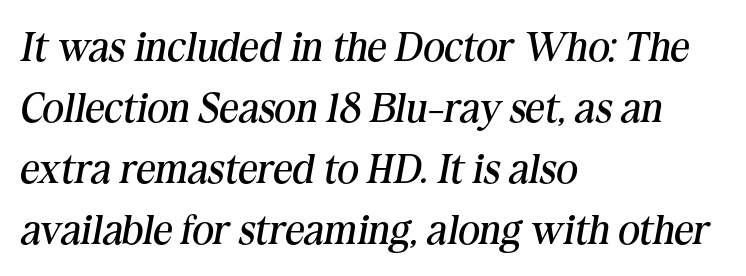
Normally led — the rows are evenly, conventionally spaced. Unlike a clean sans, this face finishes its strokes with serifs. There is no visible air inserted between adjacent glyphs. A classic flush-left, rag-right setting is used for this passage.
